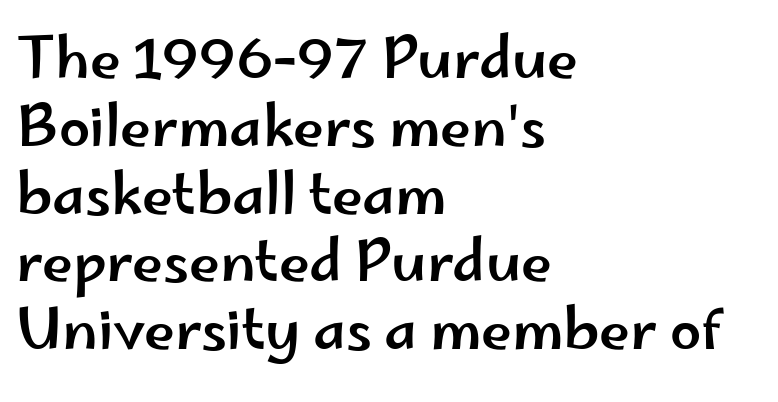
{"serif": "no", "italic": "no", "width": "wide", "stroke_contrast": "low", "x_height": "small", "monospaced": "no", "underline": "no", "align": "left", "line_spacing_ratio": 1.21, "letter_spacing": "normal", "letter_spacing_em": 0.0, "glyph_px": 56}
